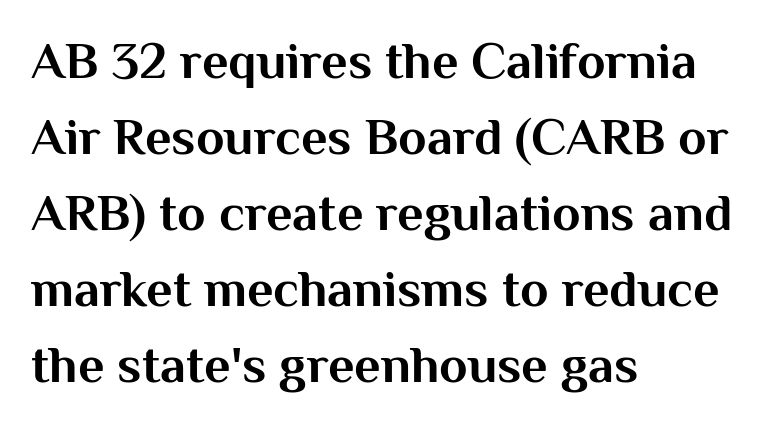
Q: Is the text bold? A: Yes.
Q: Is the text italic (slanted)? A: No, it is upright.
Q: Is the typeface a serif or a sans-serif typeface? A: Sans-serif.
Q: Is the text underlined? A: No.
Q: How is the paragraph aligned? A: Left-aligned.
Q: Is the spacing between letters normal or unusually wide? A: Normal.
Q: Is the spacing between lines tight, normal or loose? A: Normal.
Q: Width (condensed, normal, or wide)? A: Normal.
Q: Stroke contrast? A: Medium.
Q: x-height? A: Medium.
Q: Monospaced? A: No.
